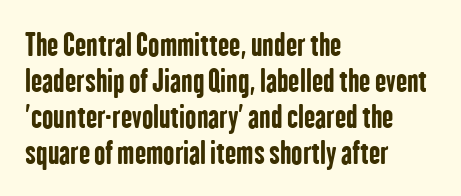
{"serif": "no", "italic": "no", "bold": "yes", "weight": "bold", "width": "condensed", "stroke_contrast": "low", "x_height": "medium", "monospaced": "no", "underline": "no", "align": "left", "line_spacing_ratio": 1.2, "letter_spacing": "normal", "letter_spacing_em": 0.0, "glyph_px": 30}
